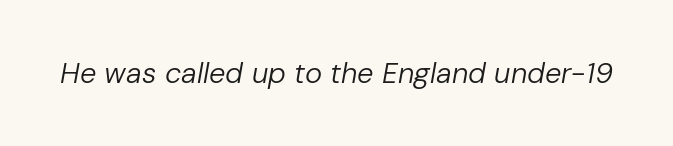
{"italic": "yes", "lean": "right", "slant_degrees": 10, "bold": "no", "weight": "regular", "width": "normal", "stroke_contrast": "low", "x_height": "medium", "monospaced": "no", "underline": "no", "letter_spacing": "normal", "letter_spacing_em": 0.0, "glyph_px": 29}
